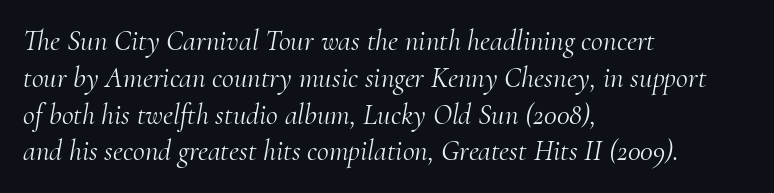
{"serif": "yes", "italic": "yes", "lean": "right", "slant_degrees": 10, "bold": "no", "weight": "light", "width": "normal", "stroke_contrast": "medium", "x_height": "small", "monospaced": "no", "underline": "no", "align": "left", "line_spacing": "normal", "line_spacing_ratio": 1.27, "letter_spacing": "normal", "letter_spacing_em": 0.0, "glyph_px": 29}
